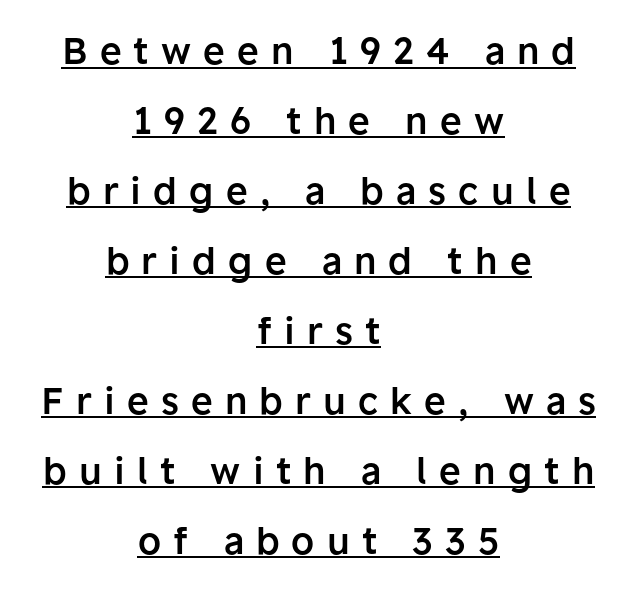
{"serif": "no", "italic": "no", "bold": "semi", "weight": "semibold", "width": "normal", "stroke_contrast": "low", "x_height": "medium", "monospaced": "no", "underline": "yes", "align": "center", "line_spacing_ratio": 1.89, "letter_spacing": "wide", "letter_spacing_em": 0.33, "glyph_px": 37}
